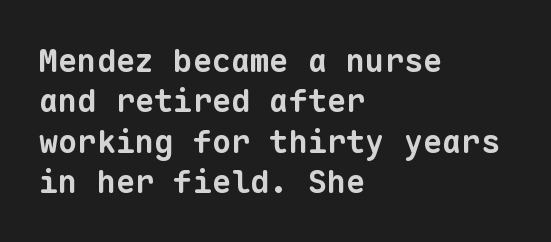
{"serif": "no", "bold": "yes", "weight": "bold", "width": "normal", "stroke_contrast": "low", "x_height": "medium", "monospaced": "yes", "underline": "no", "align": "left", "line_spacing": "normal", "line_spacing_ratio": 1.26, "letter_spacing": "normal", "letter_spacing_em": 0.0, "glyph_px": 32}
